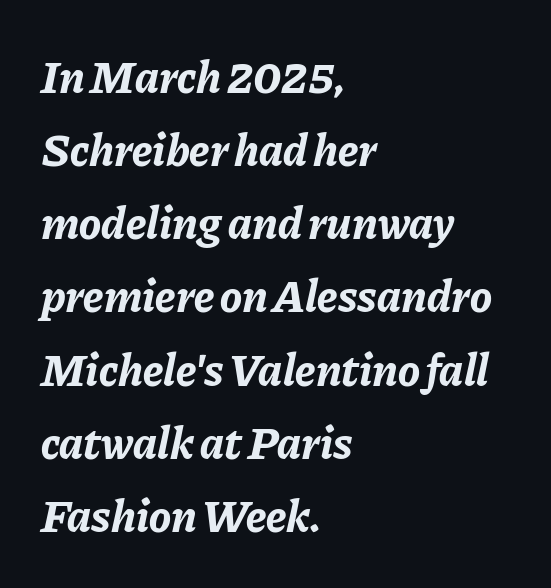
The letters advance in unequal steps, a hallmark of proportional type. The designer left line spacing at the default. A full-strength bold gives these letters their thick strokes. If you drew a line through each stem, it would be angled.
